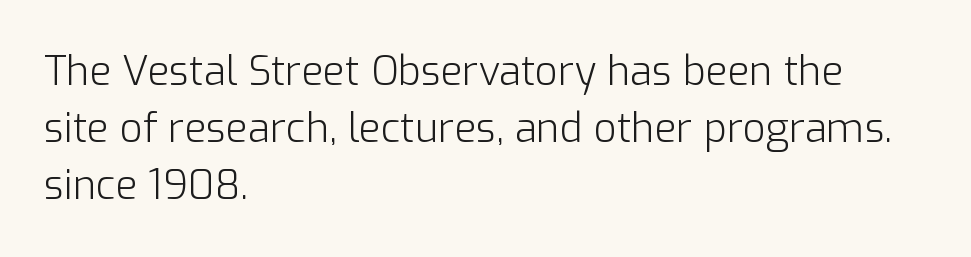
Check where the strokes stop: nothing finishes them off — pure sans. The type is set solid horizontally, with unmodified tracking. The lettering stays uniformly vertical, giving the passage a roman look. The zone under the glyphs is completely vacant. Proportional: the letters do not fall into vertical columns.
